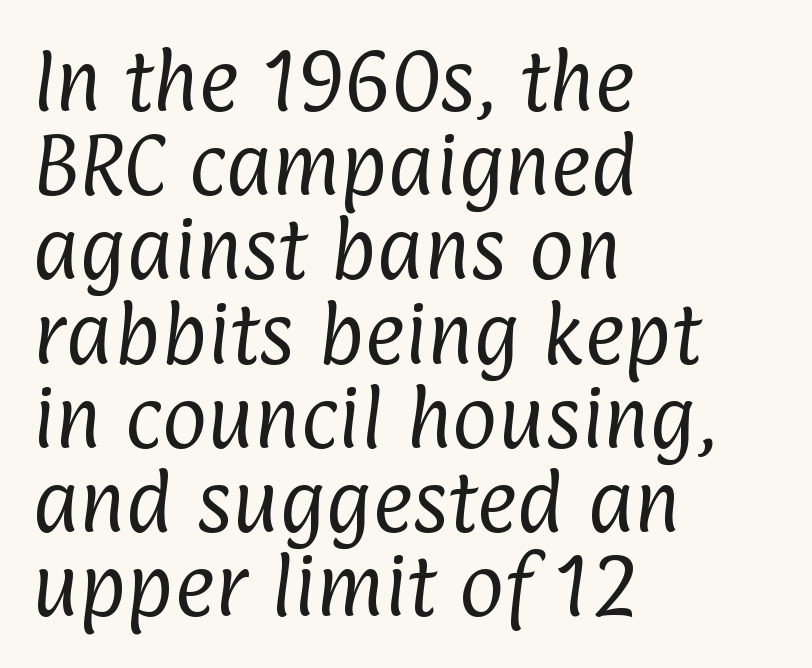
{"serif": "no", "bold": "no", "weight": "regular", "width": "condensed", "stroke_contrast": "low", "x_height": "medium", "monospaced": "no", "underline": "no", "align": "left", "line_spacing_ratio": 1.22, "letter_spacing": "normal", "letter_spacing_em": 0.0, "glyph_px": 69}
